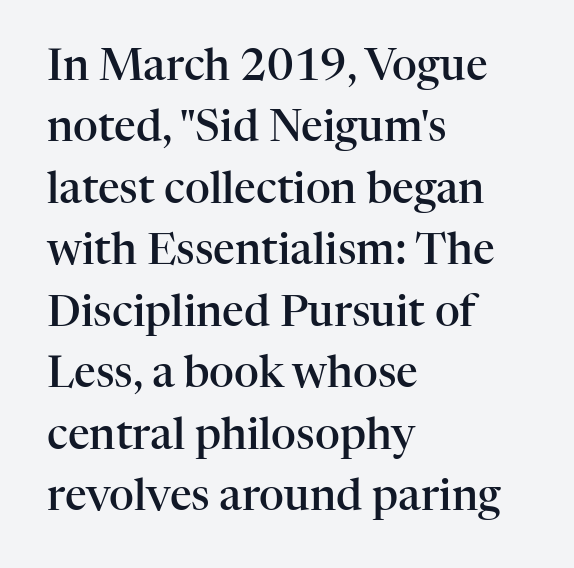
Ordinary non-slanted type is in use. Varying glyph widths throughout — classic text-font behaviour. Heft: intermediate — a semibold. This sample is left-justified, so line endings fall wherever the words run out. Summary of vertical rhythm: regular, with standard interline spacing. The zone under the glyphs is completely vacant.
